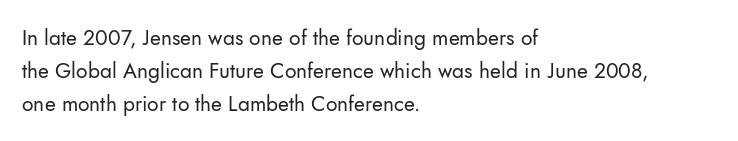
The image shows 21 px text type, upright; set left-aligned, normal line spacing (1.57x), normal letter spacing, not underlined.
